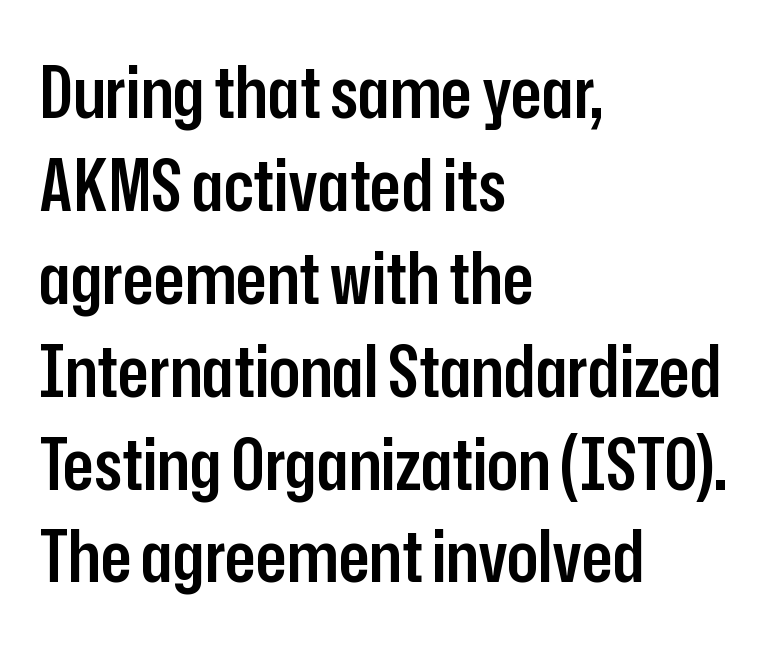
These lines carry some extra weight — a demibold, not a full bold. Nope, not italic — everything's standing straight. Each row of text sits above clean, open space. The rag falls on the right side of this text block.
